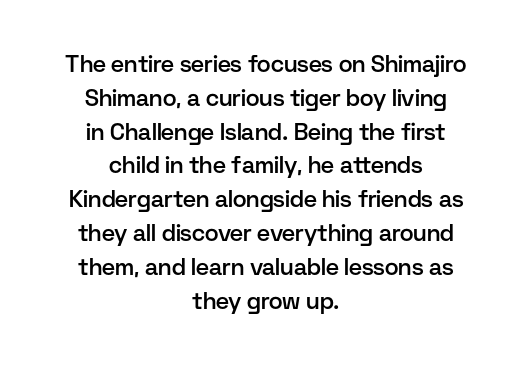
{"italic": "no", "bold": "semi", "underline": "no", "align": "center", "line_spacing": "normal", "line_spacing_ratio": 1.47, "letter_spacing": "normal", "letter_spacing_em": 0.0, "glyph_px": 23}
